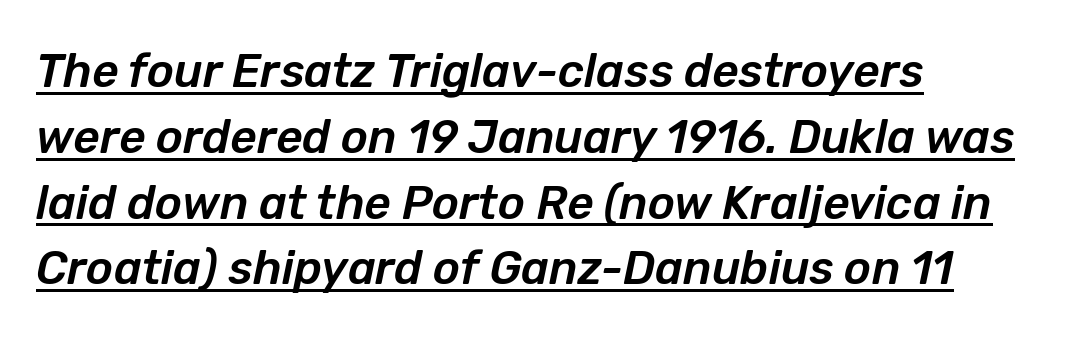
{"italic": "yes", "lean": "right", "slant_degrees": 12, "width": "normal", "stroke_contrast": "low", "x_height": "medium", "monospaced": "no", "underline": "yes", "align": "left", "line_spacing": "normal", "line_spacing_ratio": 1.43, "letter_spacing": "normal", "letter_spacing_em": 0.0, "glyph_px": 46}
